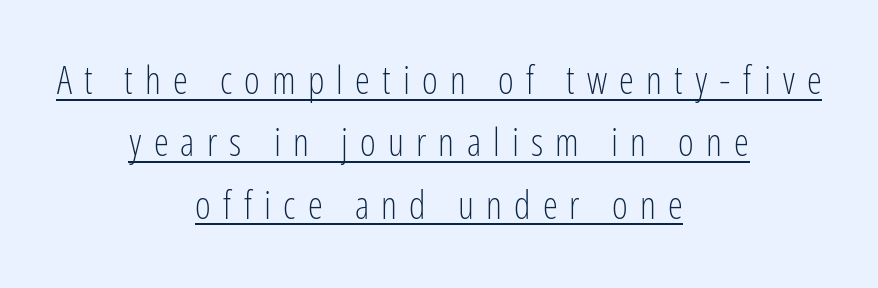
The image shows 38 px light, condensed sans-serif type, upright; set centered, normal line spacing (1.64x), unusually wide letter spacing (+0.32 em), underlined; low stroke contrast and a medium x-height.
